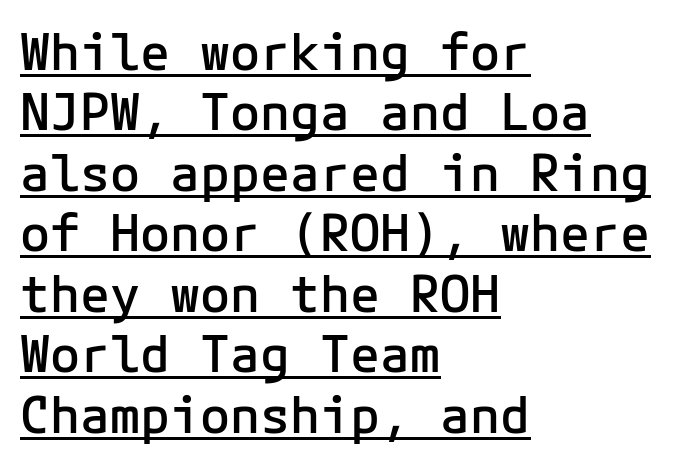
Q: Is the text bold? A: Semi-bold.
Q: Is the text italic (slanted)? A: No, it is upright.
Q: Is the typeface a serif or a sans-serif typeface? A: Sans-serif.
Q: Is the text underlined? A: Yes.
Q: How is the paragraph aligned? A: Left-aligned.
Q: Is the spacing between letters normal or unusually wide? A: Normal.
Q: Width (condensed, normal, or wide)? A: Normal.
Q: Stroke contrast? A: Low.
Q: x-height? A: Medium.
Q: Monospaced? A: Yes.
